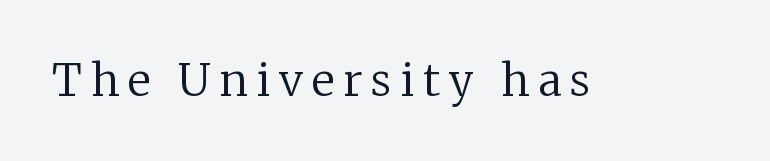
Here the designer chose a conventional face with non-uniform glyph widths. The rendering inserts visible extra space after every character. Yep, those are serifs on the letters. The gap between lines stays unmarked.
